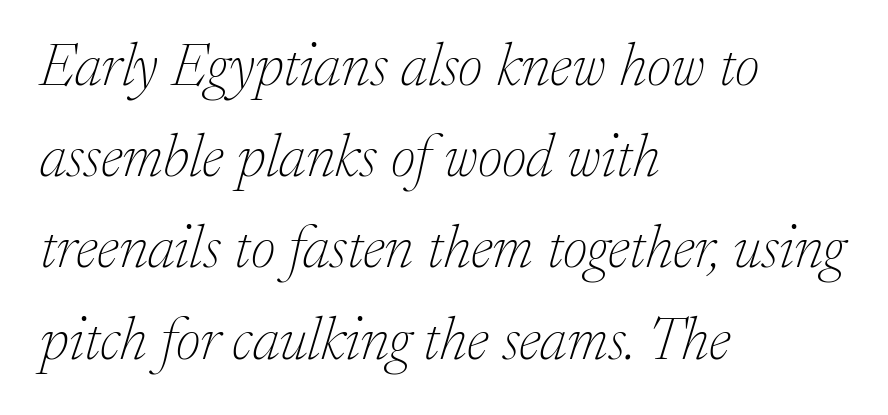
The image shows 60 px thin serif type, italic (leaning right); set left-aligned, normal line spacing (1.52x), normal letter spacing, not underlined; low stroke contrast and a medium x-height.
